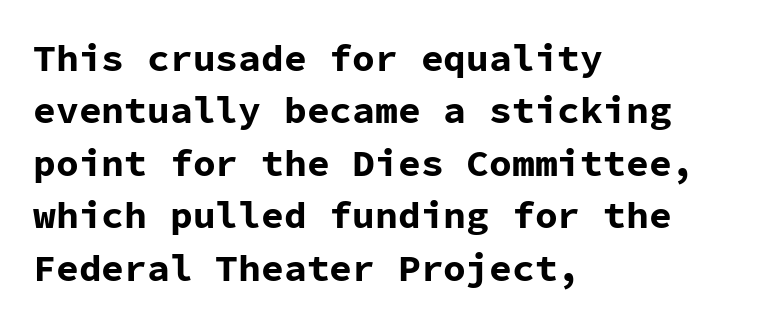
{"serif": "no", "italic": "no", "bold": "yes", "weight": "bold", "width": "normal", "stroke_contrast": "low", "x_height": "medium", "monospaced": "yes", "underline": "no", "align": "left", "line_spacing": "normal", "line_spacing_ratio": 1.38, "letter_spacing": "normal", "letter_spacing_em": 0.0, "glyph_px": 38}
